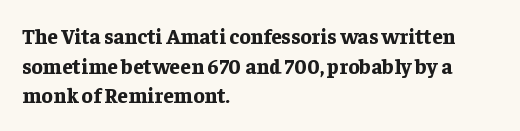
Q: Is the text bold? A: Yes.
Q: Is the text italic (slanted)? A: No, it is upright.
Q: Is the text underlined? A: No.
Q: How is the paragraph aligned? A: Left-aligned.
Q: Is the spacing between letters normal or unusually wide? A: Normal.
Q: Is the spacing between lines tight, normal or loose? A: Normal.
